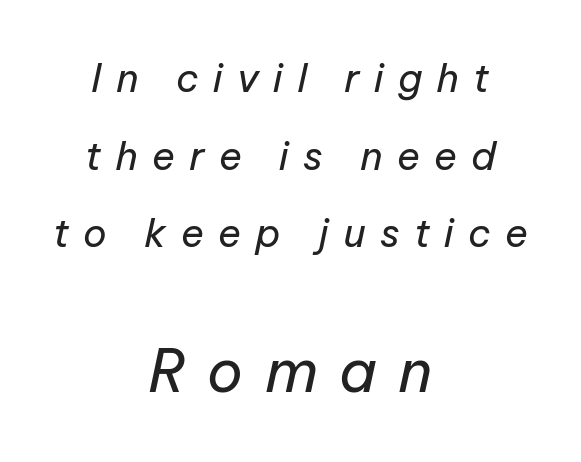
The image shows 59 px regular-weight type, italic (leaning right); set centered, loose line spacing (1.99x), unusually wide letter spacing (+0.36 em), not underlined; the second (bottom) block is 1.51x larger; low stroke contrast and a medium x-height.
